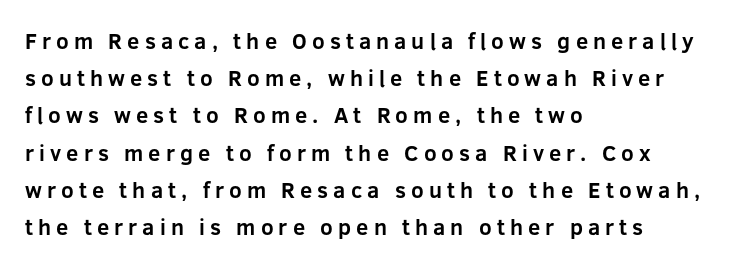
{"italic": "no", "bold": "yes", "underline": "no", "align": "left", "line_spacing": "normal", "line_spacing_ratio": 1.69, "letter_spacing": "wide", "letter_spacing_em": 0.23, "glyph_px": 22}
